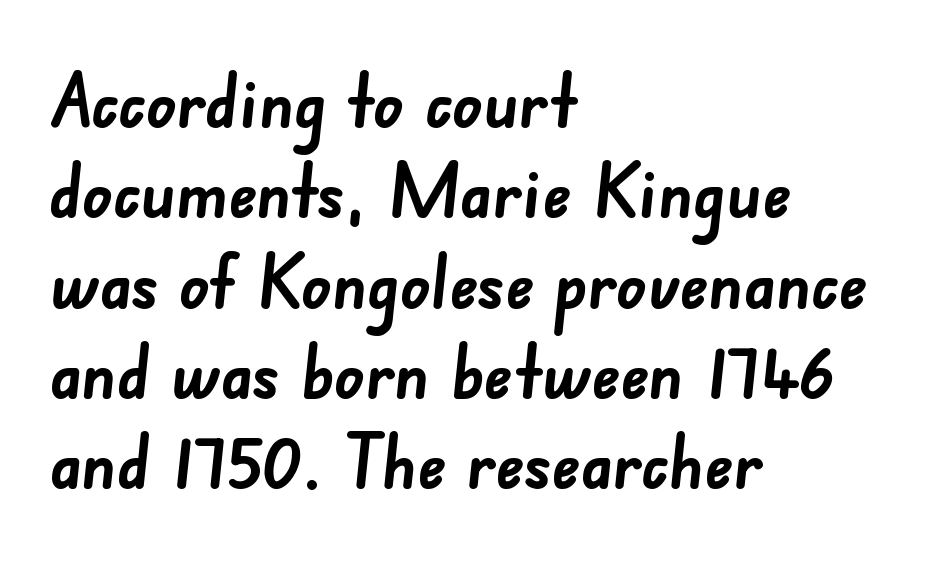
{"serif": "no", "bold": "yes", "weight": "semibold", "width": "normal", "stroke_contrast": "low", "x_height": "small", "monospaced": "no", "underline": "no", "align": "left", "line_spacing_ratio": 1.22, "letter_spacing": "normal", "letter_spacing_em": 0.0, "glyph_px": 74}
